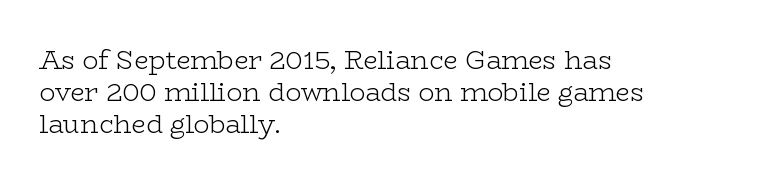
Q: Is the text bold? A: No.
Q: Is the text italic (slanted)? A: No, it is upright.
Q: Is the text underlined? A: No.
Q: How is the paragraph aligned? A: Left-aligned.
Q: Is the spacing between letters normal or unusually wide? A: Normal.
